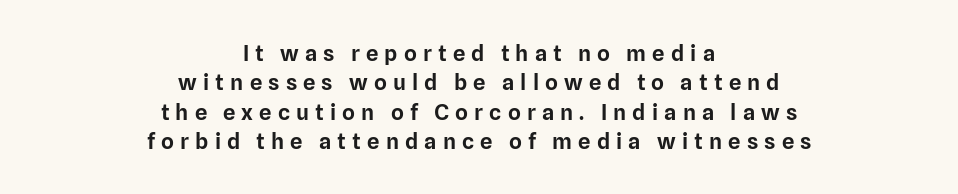
Check the space under the baseline: it is left empty. What's the leading like? Ordinary, nothing unusual. Does the lettering tilt? It doesn't — this is upright. Substantial extra tracking has been applied to these lines. Line starts and ends both wander, symmetrically.
